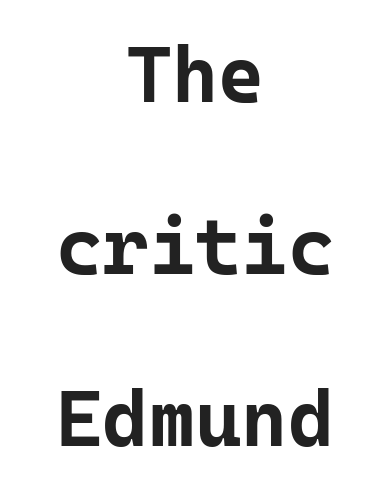
Q: Is the text bold? A: Yes.
Q: Is the text italic (slanted)? A: No, it is upright.
Q: Is the typeface a serif or a sans-serif typeface? A: Sans-serif.
Q: Is the text underlined? A: No.
Q: How is the paragraph aligned? A: Centered.
Q: Is the spacing between letters normal or unusually wide? A: Normal.
Q: Is the spacing between lines tight, normal or loose? A: Loose.
Q: Width (condensed, normal, or wide)? A: Normal.
Q: Stroke contrast? A: Low.
Q: x-height? A: Medium.
Q: Monospaced? A: Yes.
